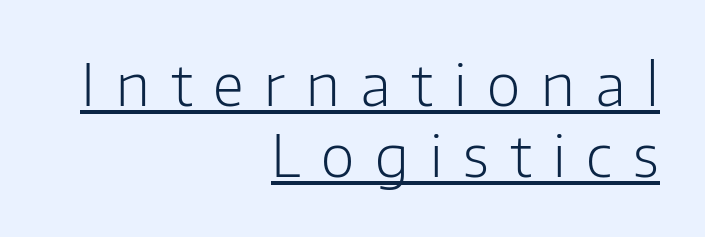
Students, observe the line beneath the letters — that is underlining. Horizontally, the lines are justified to the trailing edge only. Letterform terminals end flat and unadorned throughout the passage. Substantial extra tracking has been applied to these lines. On a weight scale, this lands at 450 or below. These lines are rendered in a variable-pitch font.
